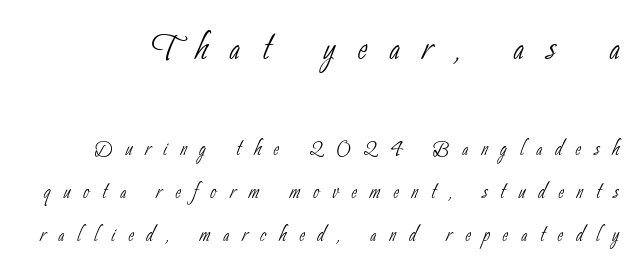
Q: Is the text bold? A: No.
Q: Is the typeface a serif or a sans-serif typeface? A: Sans-serif.
Q: Is the text underlined? A: No.
Q: Is the spacing between letters normal or unusually wide? A: Unusually wide.
Q: Is the spacing between lines tight, normal or loose? A: Normal.
Q: Which block of text is set in a larger size, the first (top) or the second (bottom)? A: The first (top) one.
Q: Width (condensed, normal, or wide)? A: Condensed.
Q: Stroke contrast? A: Low.
Q: x-height? A: Small.
Q: Monospaced? A: No.
